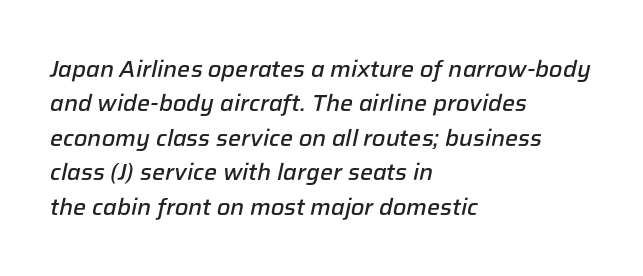
{"italic": "yes", "lean": "right", "slant_degrees": 12, "bold": "semi", "underline": "no", "align": "left", "line_spacing": "normal", "line_spacing_ratio": 1.5, "letter_spacing": "normal", "letter_spacing_em": 0.0, "glyph_px": 23}
